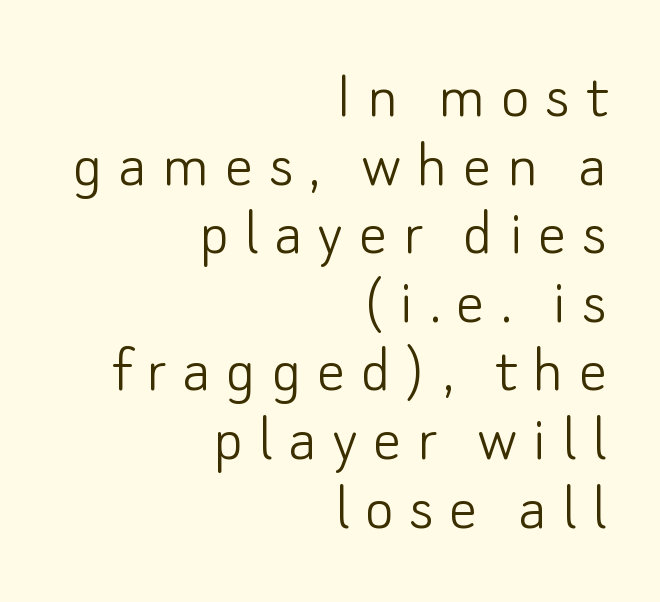
Q: Is the text bold? A: No.
Q: Is the text italic (slanted)? A: No, it is upright.
Q: Is the typeface a serif or a sans-serif typeface? A: Sans-serif.
Q: Is the text underlined? A: No.
Q: How is the paragraph aligned? A: Right-aligned.
Q: Is the spacing between letters normal or unusually wide? A: Unusually wide.
Q: Is the spacing between lines tight, normal or loose? A: Tight.
Q: Width (condensed, normal, or wide)? A: Normal.
Q: Stroke contrast? A: Low.
Q: x-height? A: Small.
Q: Monospaced? A: No.
